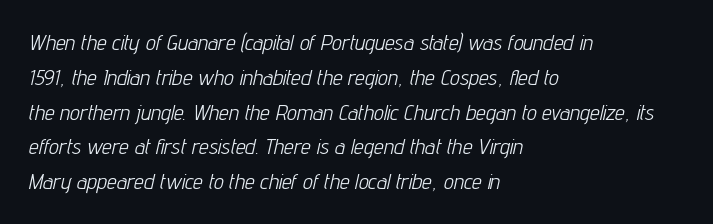
{"italic": "yes", "lean": "right", "slant_degrees": 12, "bold": "no", "underline": "no", "align": "left", "line_spacing": "normal", "line_spacing_ratio": 1.58, "letter_spacing": "normal", "letter_spacing_em": 0.0, "glyph_px": 22}
